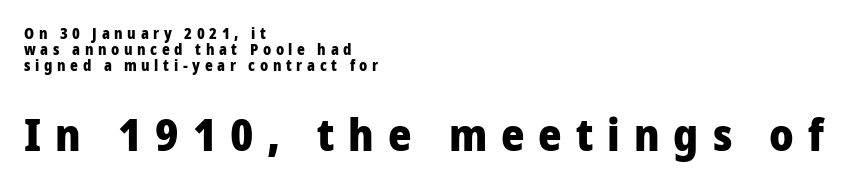
The image shows 45 px heavy sans-serif type, upright; set left-aligned, tight line spacing (1.06x), unusually wide letter spacing (+0.31 em), not underlined; the second (bottom) block is 3.0x larger; low stroke contrast and a medium x-height.
